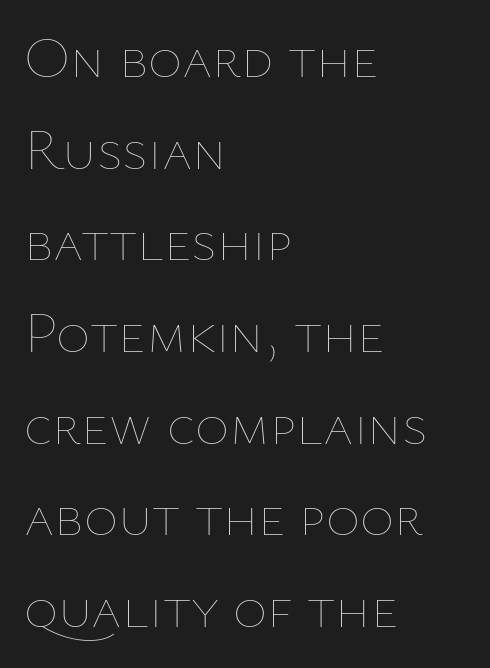
Q: Is the text bold? A: No.
Q: Is the text italic (slanted)? A: No, it is upright.
Q: Is the text underlined? A: No.
Q: How is the paragraph aligned? A: Left-aligned.
Q: Is the spacing between letters normal or unusually wide? A: Normal.
Q: Is the spacing between lines tight, normal or loose? A: Normal.
Q: Width (condensed, normal, or wide)? A: Normal.
Q: Stroke contrast? A: Low.
Q: x-height? A: Medium.
Q: Monospaced? A: No.
